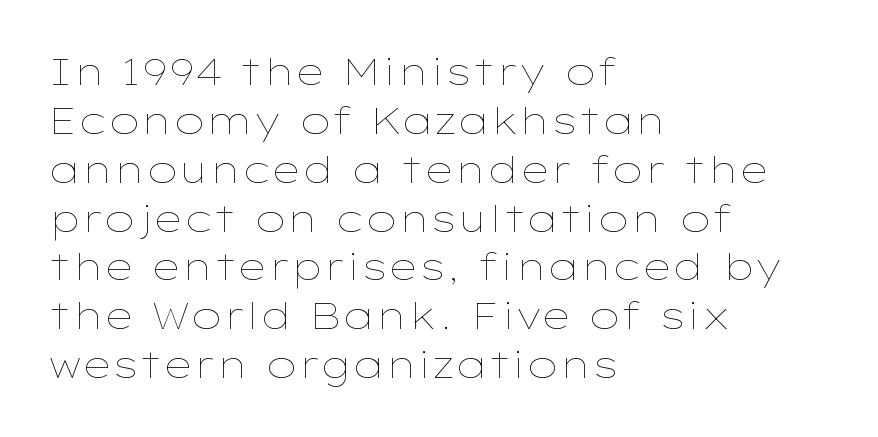
The foot of each line stays bare and open. Students, note that the glyphs here touch the page at normal intervals. Line spacing here is normal. The rendering uses natural spacing where letterforms have individual widths. These lines were composed using upright roman letters. The characters are drawn with everyday or finer stroke widths.
